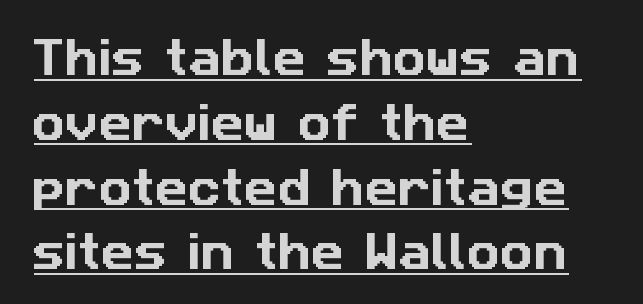
{"serif": "no", "width": "normal", "stroke_contrast": "low", "x_height": "medium", "monospaced": "no", "underline": "yes", "align": "left", "line_spacing": "normal", "line_spacing_ratio": 1.58, "letter_spacing": "normal", "letter_spacing_em": 0.0, "glyph_px": 41}
